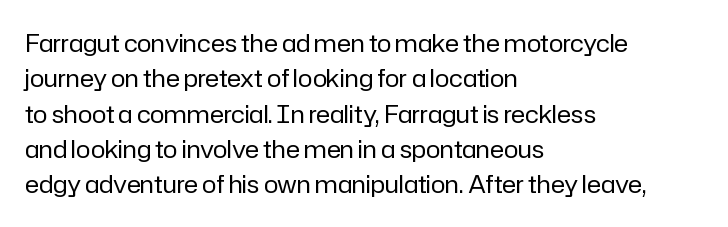
The image shows 24 px text type, upright; set left-aligned, normal line spacing (1.47x), normal letter spacing, not underlined.
